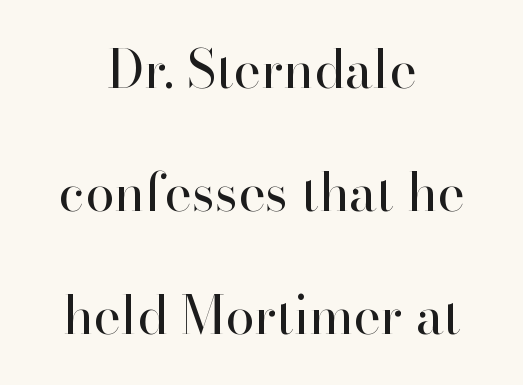
Do the characters align in a grid? No, the font is proportional. Alignment: centered. Is there much room between lines? Yes — plenty of vertical air separates them. These lines keep a tight, regular rhythm from letter to letter. Posture: straight, roman, zero tilt.
